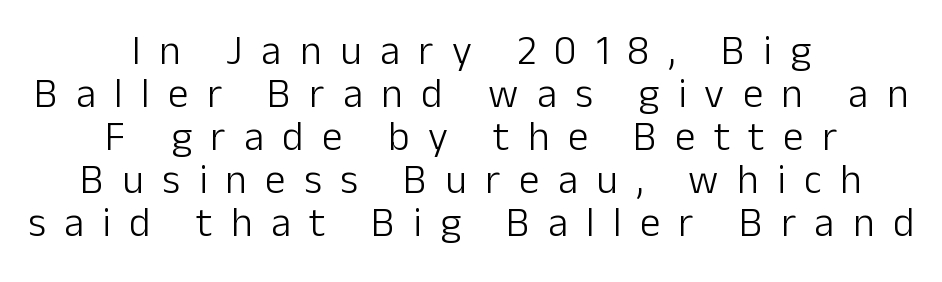
The image shows 41 px light sans-serif type, upright; set centered, tight line spacing (1.05x), unusually wide letter spacing (+0.45 em), not underlined; low stroke contrast and a medium x-height.
